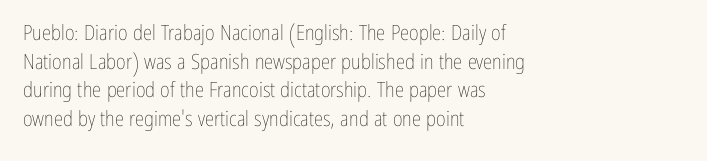
{"italic": "no", "bold": "no", "underline": "no", "align": "left", "line_spacing": "normal", "line_spacing_ratio": 1.36, "letter_spacing": "normal", "letter_spacing_em": 0.0, "glyph_px": 21}
